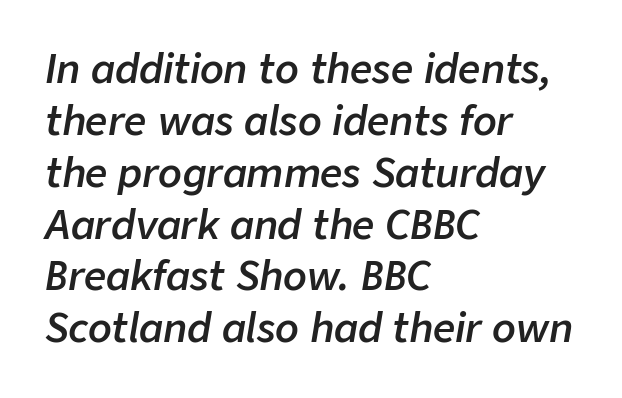
Q: Is the text bold? A: Semi-bold.
Q: Is the text italic (slanted)? A: Yes, it leans right by about 9 degrees.
Q: Is the text underlined? A: No.
Q: How is the paragraph aligned? A: Left-aligned.
Q: Is the spacing between letters normal or unusually wide? A: Normal.
Q: Is the spacing between lines tight, normal or loose? A: Normal.
Q: Width (condensed, normal, or wide)? A: Normal.
Q: Stroke contrast? A: Low.
Q: x-height? A: Medium.
Q: Monospaced? A: No.
